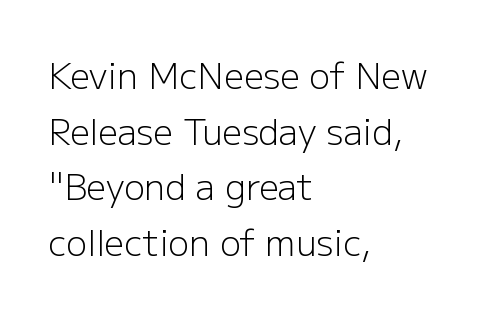
Q: Is the text bold? A: No.
Q: Is the text italic (slanted)? A: No, it is upright.
Q: Is the typeface a serif or a sans-serif typeface? A: Sans-serif.
Q: Is the text underlined? A: No.
Q: How is the paragraph aligned? A: Left-aligned.
Q: Is the spacing between letters normal or unusually wide? A: Normal.
Q: Is the spacing between lines tight, normal or loose? A: Normal.
Q: Width (condensed, normal, or wide)? A: Normal.
Q: Stroke contrast? A: Low.
Q: x-height? A: Medium.
Q: Monospaced? A: No.
